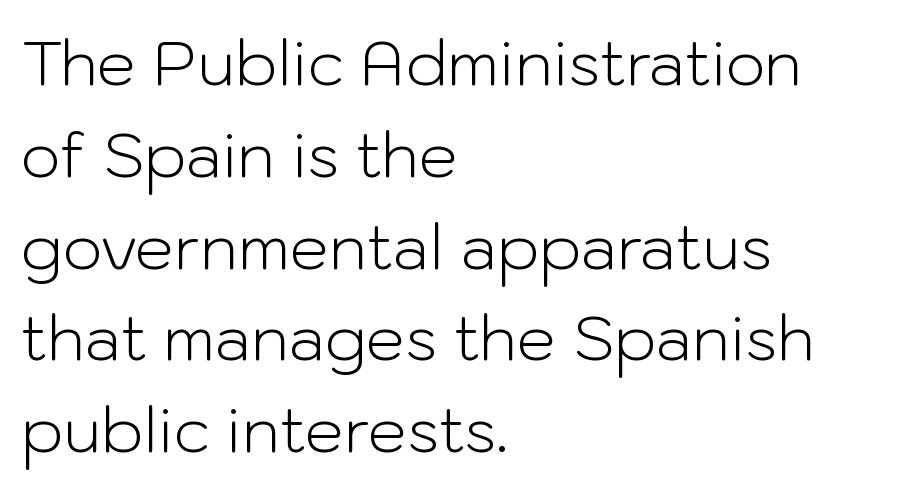
The image shows 62 px light sans-serif type, upright; set left-aligned, normal line spacing (1.48x), normal letter spacing, not underlined; low stroke contrast and a medium x-height.
